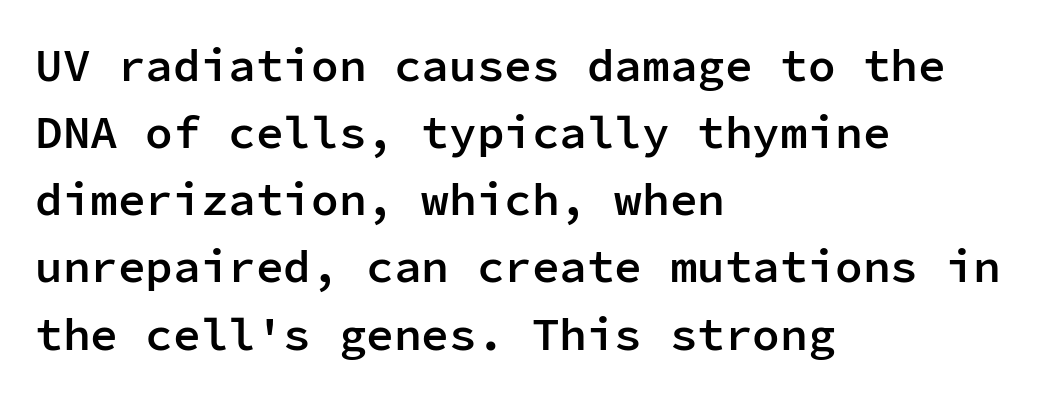
{"serif": "no", "italic": "no", "bold": "semi", "weight": "semibold", "width": "normal", "stroke_contrast": "low", "x_height": "medium", "monospaced": "yes", "underline": "no", "align": "left", "line_spacing": "normal", "line_spacing_ratio": 1.46, "letter_spacing": "normal", "letter_spacing_em": 0.0, "glyph_px": 46}
